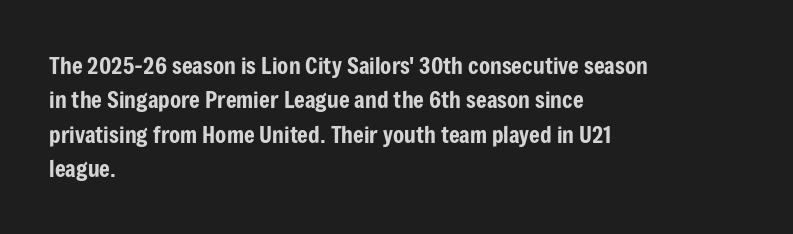
Q: Is the text italic (slanted)? A: No, it is upright.
Q: Is the text underlined? A: No.
Q: How is the paragraph aligned? A: Left-aligned.
Q: Is the spacing between letters normal or unusually wide? A: Normal.
Q: Is the spacing between lines tight, normal or loose? A: Normal.
